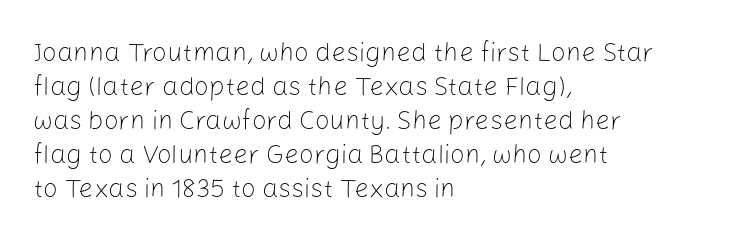
The image shows 26 px text type, upright; set left-aligned, normal line spacing (1.31x), normal letter spacing, not underlined.
